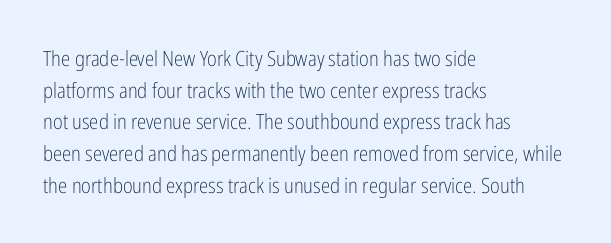
Style check: upright. Leftover space on each line is placed entirely after the last word. The rows are spaced the way most documents space them. The font is comparable to plain body text, perhaps lighter. Honestly, there is no underline to notice here at all. Nobody touched the tracking dial on this one.
